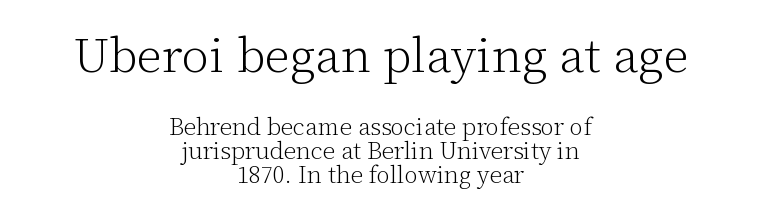
{"serif": "yes", "italic": "no", "bold": "no", "weight": "light", "width": "normal", "stroke_contrast": "low", "x_height": "medium", "monospaced": "no", "underline": "no", "align": "center", "line_spacing": "tight", "line_spacing_ratio": 1.01, "letter_spacing": "normal", "letter_spacing_em": 0.0, "larger_block": "first", "size_ratio": 2.04, "glyph_px": 49}
